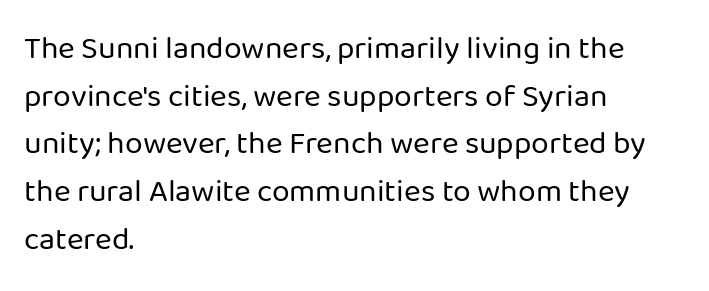
{"serif": "no", "italic": "no", "bold": "no", "weight": "regular", "width": "normal", "stroke_contrast": "low", "x_height": "medium", "monospaced": "no", "underline": "no", "align": "left", "line_spacing": "normal", "line_spacing_ratio": 1.49, "letter_spacing": "normal", "letter_spacing_em": 0.0, "glyph_px": 32}
